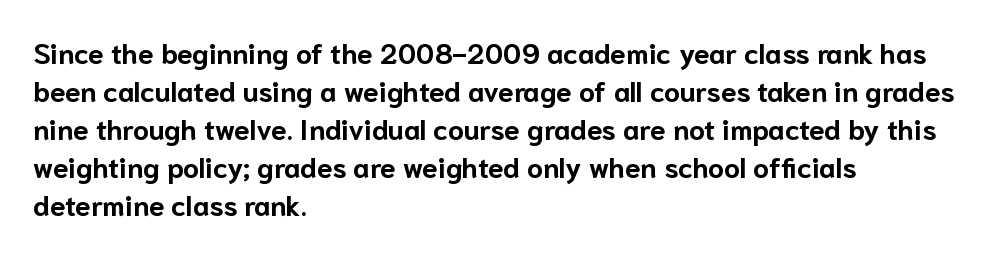
Q: Is the text bold? A: Yes.
Q: Is the text italic (slanted)? A: No, it is upright.
Q: Is the typeface a serif or a sans-serif typeface? A: Sans-serif.
Q: Is the text underlined? A: No.
Q: How is the paragraph aligned? A: Left-aligned.
Q: Is the spacing between letters normal or unusually wide? A: Normal.
Q: Is the spacing between lines tight, normal or loose? A: Normal.
Q: Width (condensed, normal, or wide)? A: Normal.
Q: Stroke contrast? A: Low.
Q: x-height? A: Medium.
Q: Monospaced? A: No.
